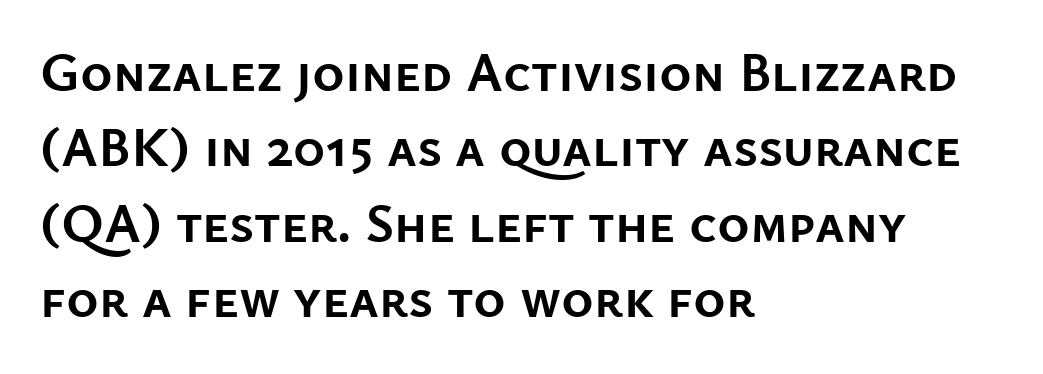
The image shows 55 px semibold sans-serif type, upright; set left-aligned, normal line spacing (1.37x), normal letter spacing, not underlined; low stroke contrast and a medium x-height.
